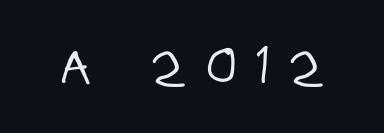
Q: Is the typeface a serif or a sans-serif typeface? A: Sans-serif.
Q: Is the text underlined? A: No.
Q: Is the spacing between letters normal or unusually wide? A: Unusually wide.
Q: Width (condensed, normal, or wide)? A: Condensed.
Q: Stroke contrast? A: Low.
Q: x-height? A: Large.
Q: Monospaced? A: No.
